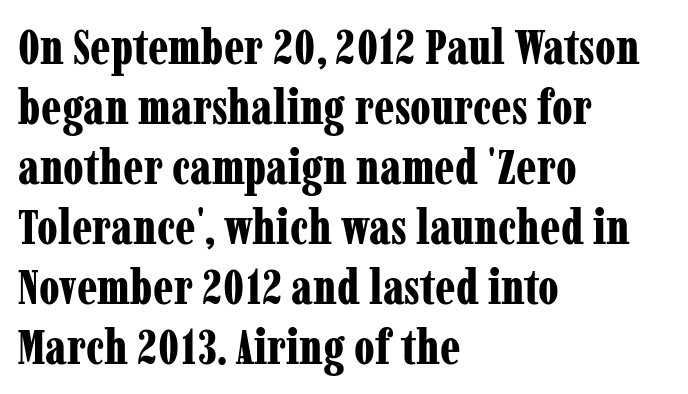
Compared with typical body copy, the letter spacing here is the same. The text block is weighted toward the left margin, trailing off unevenly rightward. Every letter is thick-stroked: bold, no question. Do the characters align in a grid? No, the font is proportional.
